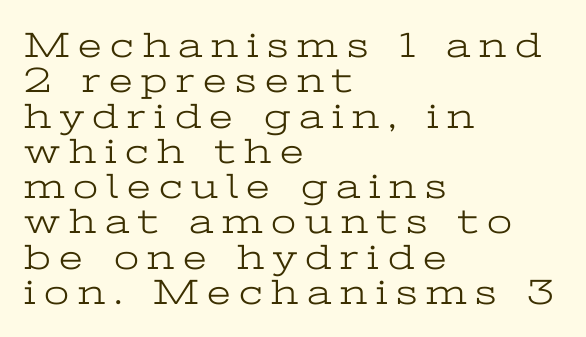
The image shows 36 px light, wide serif type, upright; set left-aligned, tight line spacing (0.98x), unusually wide letter spacing (+0.24 em), not underlined; low stroke contrast and a medium x-height.
